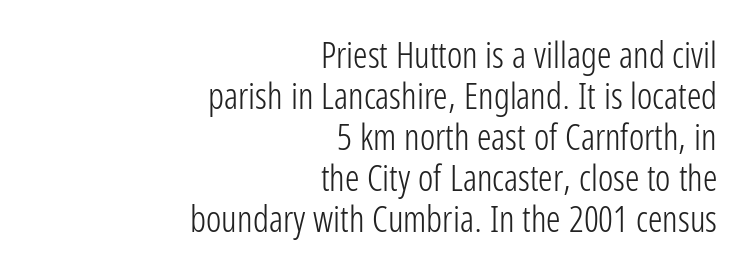
Q: Is the text bold? A: No.
Q: Is the text italic (slanted)? A: No, it is upright.
Q: Is the typeface a serif or a sans-serif typeface? A: Sans-serif.
Q: Is the text underlined? A: No.
Q: How is the paragraph aligned? A: Right-aligned.
Q: Is the spacing between letters normal or unusually wide? A: Normal.
Q: Is the spacing between lines tight, normal or loose? A: Tight.
Q: Width (condensed, normal, or wide)? A: Condensed.
Q: Stroke contrast? A: Low.
Q: x-height? A: Medium.
Q: Monospaced? A: No.
